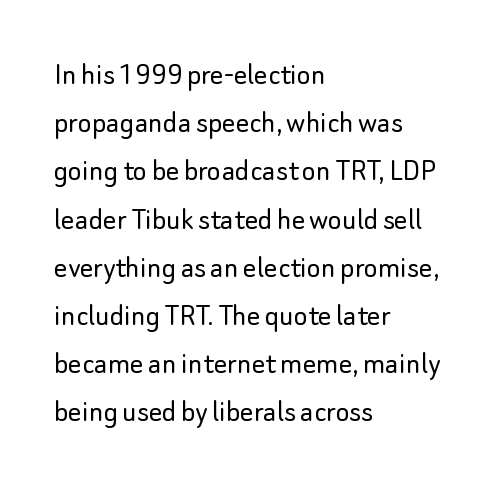
Q: Is the text bold? A: No.
Q: Is the text italic (slanted)? A: No, it is upright.
Q: Is the typeface a serif or a sans-serif typeface? A: Sans-serif.
Q: Is the text underlined? A: No.
Q: How is the paragraph aligned? A: Left-aligned.
Q: Is the spacing between letters normal or unusually wide? A: Normal.
Q: Is the spacing between lines tight, normal or loose? A: Normal.
Q: Width (condensed, normal, or wide)? A: Normal.
Q: Stroke contrast? A: Low.
Q: x-height? A: Small.
Q: Monospaced? A: No.
